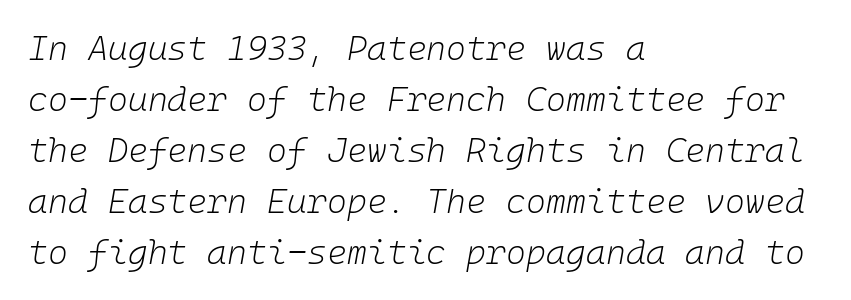
The image shows 34 px light type, italic (leaning right); set left-aligned, normal line spacing (1.5x), normal letter spacing, not underlined; low stroke contrast and a medium x-height.
